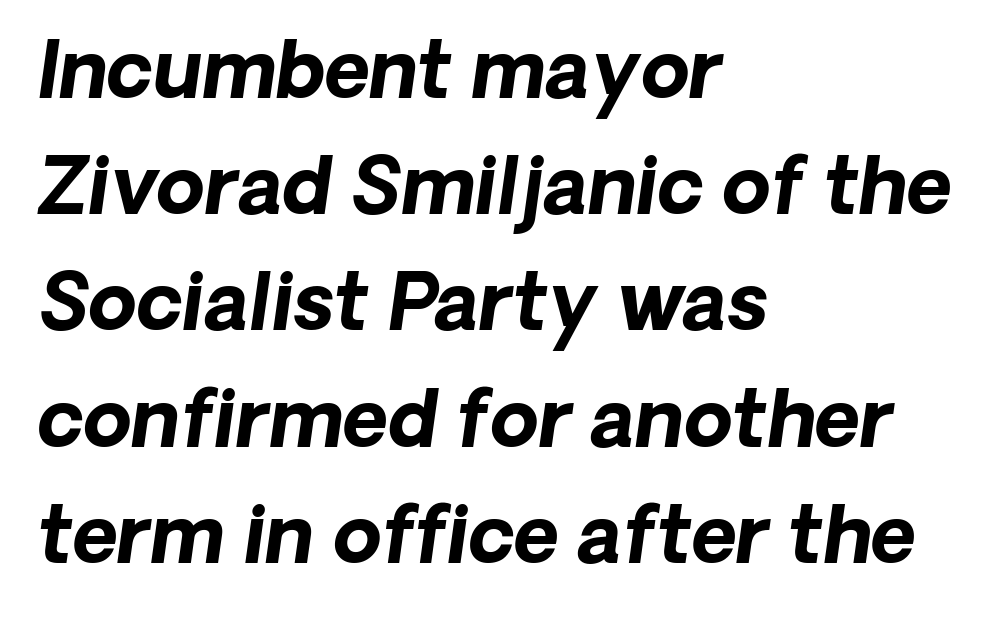
Q: Is the text bold? A: Yes.
Q: Is the typeface a serif or a sans-serif typeface? A: Sans-serif.
Q: Is the text underlined? A: No.
Q: How is the paragraph aligned? A: Left-aligned.
Q: Is the spacing between letters normal or unusually wide? A: Normal.
Q: Is the spacing between lines tight, normal or loose? A: Normal.
Q: Width (condensed, normal, or wide)? A: Normal.
Q: Stroke contrast? A: Low.
Q: x-height? A: Medium.
Q: Monospaced? A: No.
